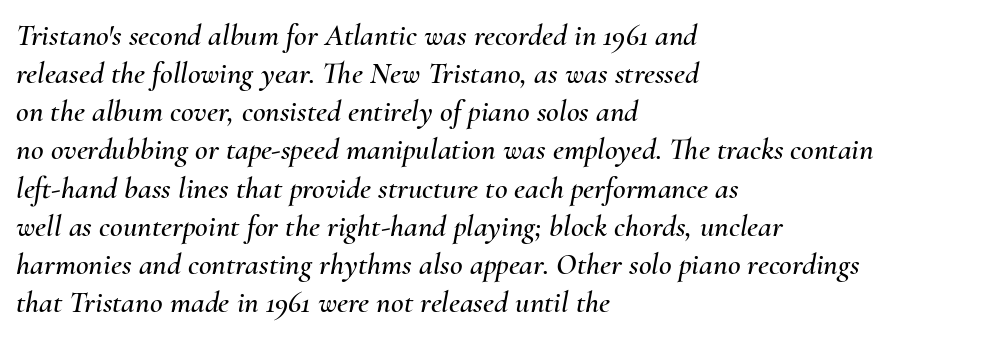
The words here are not underlined. Observe the ordinary spacing: letters are neighbours, not strangers. Spacing verdict: proportional, widths tailored to each character. The passage shown leans; its letterforms are oblique.
